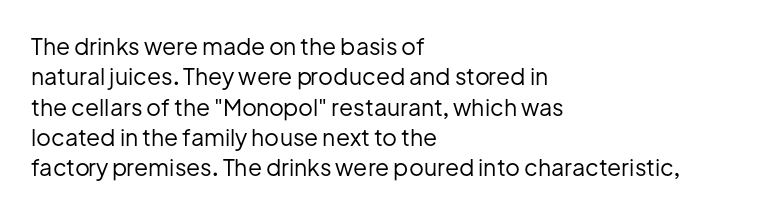
The space directly below the letters is spotless. Caption: standard tracking, unaltered. Vertically, the passage feels balanced, rows spaced as you'd expect. Does the lettering tilt? It doesn't — this is upright.
